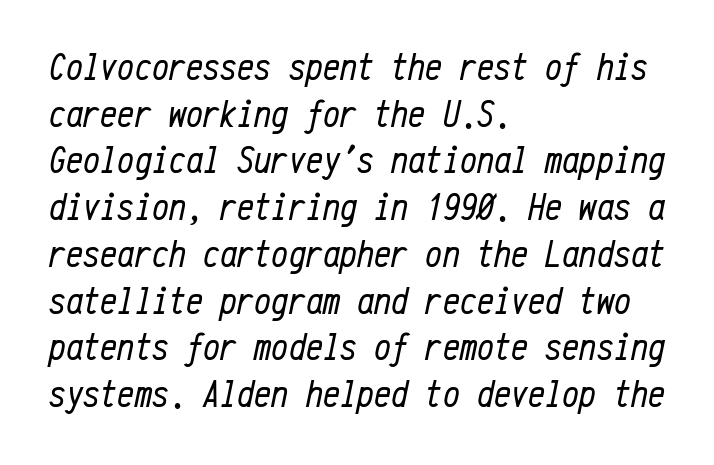
Q: Is the text bold? A: No.
Q: Is the text italic (slanted)? A: Yes, it leans right by about 12 degrees.
Q: Is the text underlined? A: No.
Q: How is the paragraph aligned? A: Left-aligned.
Q: Is the spacing between letters normal or unusually wide? A: Normal.
Q: Width (condensed, normal, or wide)? A: Condensed.
Q: Stroke contrast? A: Low.
Q: x-height? A: Medium.
Q: Monospaced? A: Yes.
